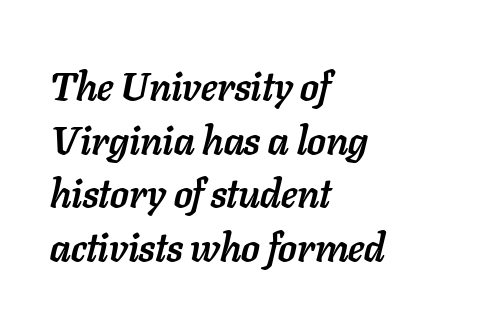
Q: Is the text bold? A: Yes.
Q: Is the text italic (slanted)? A: Yes, it leans right by about 11 degrees.
Q: Is the text underlined? A: No.
Q: How is the paragraph aligned? A: Left-aligned.
Q: Is the spacing between letters normal or unusually wide? A: Normal.
Q: Is the spacing between lines tight, normal or loose? A: Normal.
Q: Width (condensed, normal, or wide)? A: Normal.
Q: Stroke contrast? A: Low.
Q: x-height? A: Medium.
Q: Monospaced? A: No.
